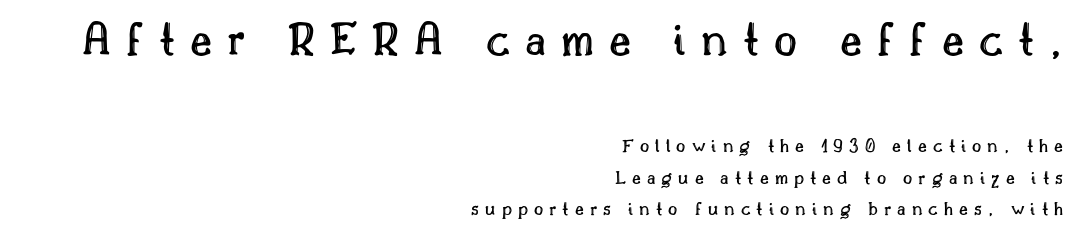
Q: Is the text italic (slanted)? A: No, it is upright.
Q: Is the text underlined? A: No.
Q: How is the paragraph aligned? A: Right-aligned.
Q: Is the spacing between letters normal or unusually wide? A: Unusually wide.
Q: Is the spacing between lines tight, normal or loose? A: Normal.
Q: Which block of text is set in a larger size, the first (top) or the second (bottom)? A: The first (top) one.
Q: Width (condensed, normal, or wide)? A: Normal.
Q: x-height? A: Small.
Q: Monospaced? A: No.
